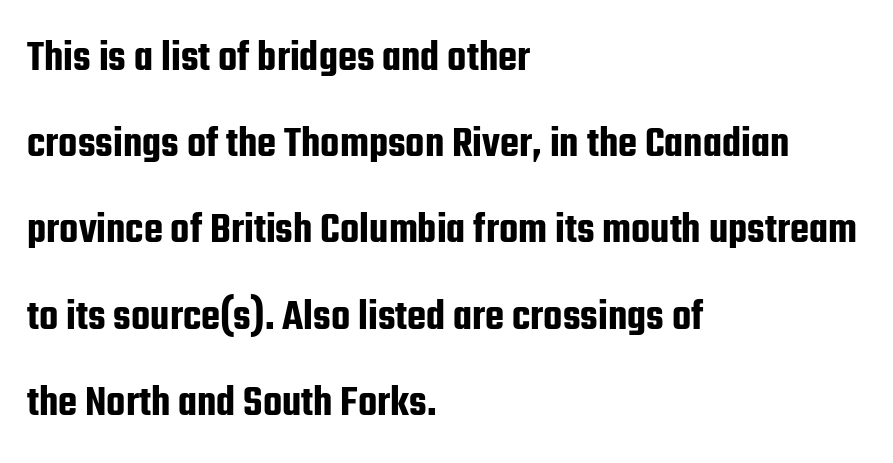
{"serif": "no", "italic": "no", "width": "condensed", "stroke_contrast": "low", "x_height": "medium", "monospaced": "no", "underline": "no", "align": "left", "line_spacing": "loose", "line_spacing_ratio": 1.96, "letter_spacing": "normal", "letter_spacing_em": 0.0, "glyph_px": 44}
